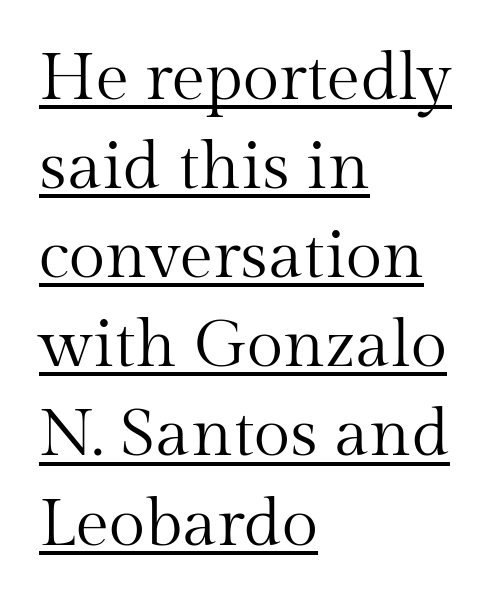
The letterforms sit at book weight or below. Students, observe the line beneath the letters — that is underlining. Small tapered or slab feet sit at the stroke ends, so this counts as serif. The face used here is proportionally spaced, like ordinary book or web type.
